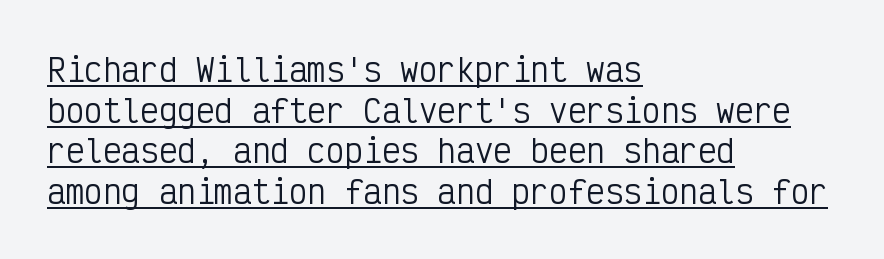
Leading matches the norm, producing a regular column. Monospaced: the letters line up in strict vertical columns. In designer terms, the underline attribute is active on this setting. Reading down the block, your eye returns to a fixed left position each line.
